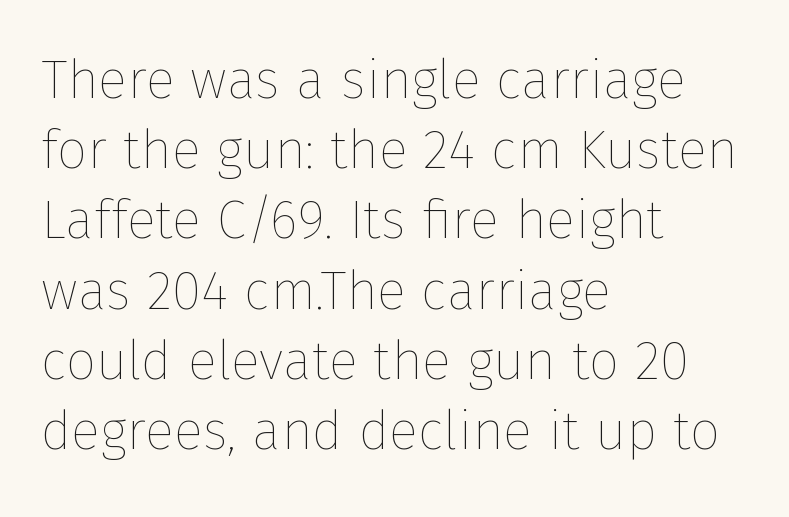
{"italic": "no", "bold": "no", "weight": "thin", "width": "normal", "stroke_contrast": "low", "x_height": "medium", "monospaced": "no", "underline": "no", "align": "left", "line_spacing": "normal", "line_spacing_ratio": 1.3, "letter_spacing": "normal", "letter_spacing_em": 0.0, "glyph_px": 54}
